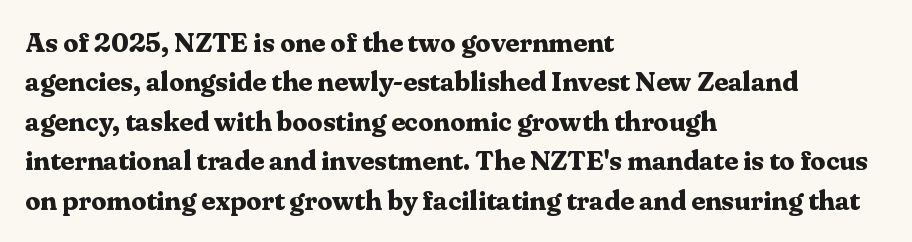
Q: Is the text bold? A: Yes.
Q: Is the text italic (slanted)? A: No, it is upright.
Q: Is the text underlined? A: No.
Q: How is the paragraph aligned? A: Left-aligned.
Q: Is the spacing between letters normal or unusually wide? A: Normal.
Q: Is the spacing between lines tight, normal or loose? A: Normal.
